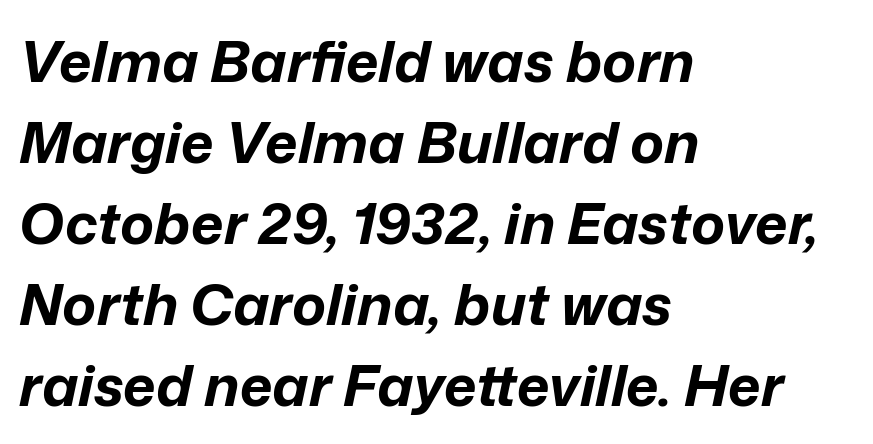
{"italic": "yes", "lean": "right", "slant_degrees": 12, "bold": "yes", "weight": "bold", "width": "normal", "stroke_contrast": "low", "x_height": "medium", "monospaced": "no", "underline": "no", "align": "left", "line_spacing": "normal", "line_spacing_ratio": 1.42, "letter_spacing": "normal", "letter_spacing_em": 0.0, "glyph_px": 57}
